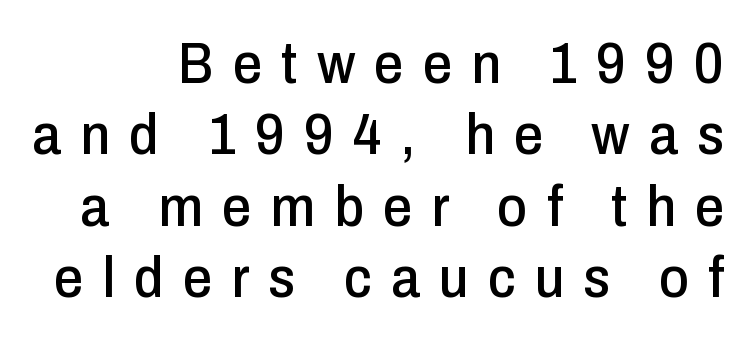
The image shows 58 px condensed sans-serif type, upright; set right-aligned, line spacing 1.23x, unusually wide letter spacing (+0.33 em), not underlined; low stroke contrast and a medium x-height.
